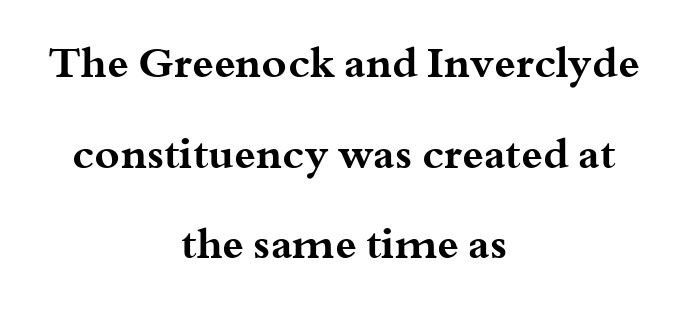
To sum up the face: it has serifs. One-word summary of the alignment: center. Look at the stroke-to-counter ratio: heavy, a bold. The face used here is rendered with its standard letterfit. Airy leading.
